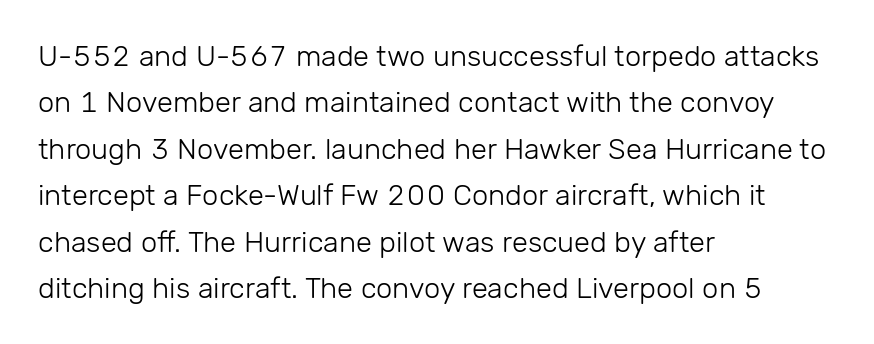
Is there any slant? The stems are plumb. You can tell from the bare stems that sans-serif type was used. How are the letters spaced? Ordinarily, with no added tracking. The line-height multiplier appears to be the usual default.
